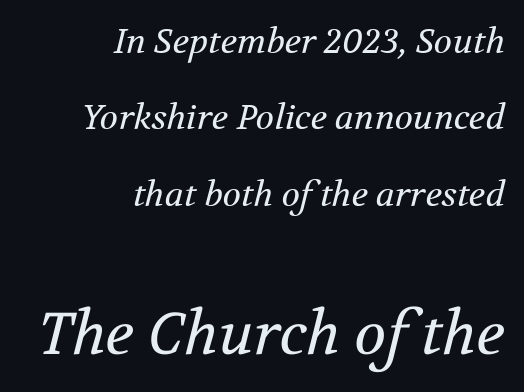
This sample has the flowing, uneven cadence of proportional lettering. Tall strokes in this sample are angled rather than plumb. Just letters on the line, the space beneath them empty. What's the leading like? Stretched, with rows far apart. Here the glyphs are tracked normally, forming tight word shapes. The letters carry serifs — small finishing strokes at the ends of their stems.
